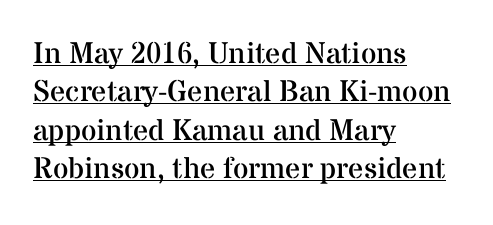
{"serif": "yes", "italic": "no", "bold": "no", "weight": "regular", "width": "normal", "stroke_contrast": "medium", "x_height": "medium", "monospaced": "no", "underline": "yes", "align": "left", "line_spacing": "normal", "line_spacing_ratio": 1.28, "letter_spacing": "normal", "letter_spacing_em": 0.0, "glyph_px": 30}
